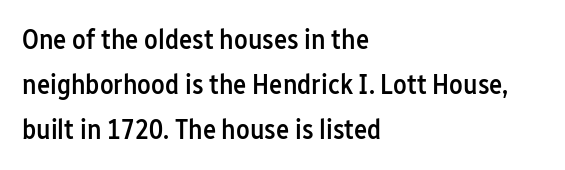
Is the block centered? No — it sits flush against the left margin. Students, note that the glyphs here touch the page at normal intervals. The letters advance in unequal steps, a hallmark of proportional type. Quick note: underline off.
